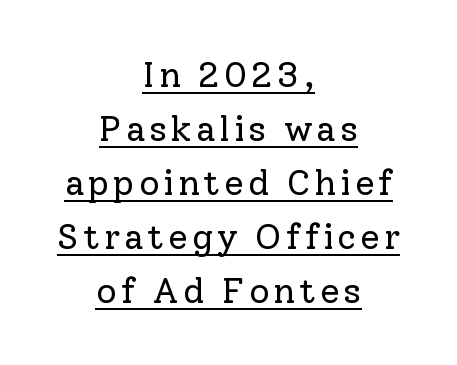
{"serif": "yes", "italic": "no", "bold": "no", "weight": "regular", "width": "normal", "stroke_contrast": "low", "x_height": "medium", "monospaced": "no", "underline": "yes", "align": "center", "line_spacing": "normal", "line_spacing_ratio": 1.54, "glyph_px": 35}
